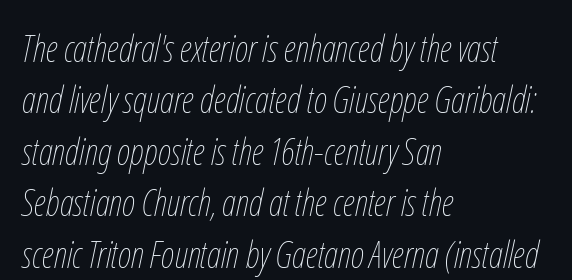
Each letter keeps its own natural width here, so spacing adapts to shape. Notice how the stems are inclined rather than vertical — that's the hallmark of italics. The setting favours the left margin, as ordinary paragraphs usually do. The glyphs are unaccompanied by any horizontal stroke below them. If you measured baseline to baseline, you'd find a middling distance. A light-to-regular cut is what we see here.
